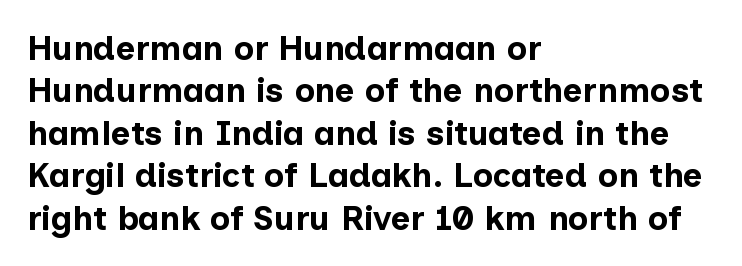
The image shows 34 px bold sans-serif type, upright; set left-aligned, normal line spacing (1.25x), normal letter spacing, not underlined; low stroke contrast and a medium x-height.
